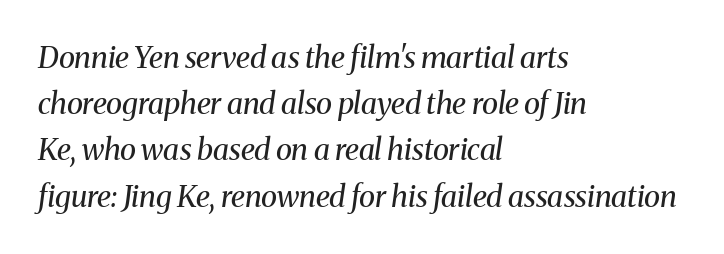
Leading matches the norm, producing a regular column. The letters advance in unequal steps, a hallmark of proportional type. Compared with a centered layout, this one pins lines to the left instead. The cut favours lightness, reaching ordinary text weight at its darkest. The typeface chosen for these lines features serifs. The letters sit at their default tracking, neither squeezed nor spread.
